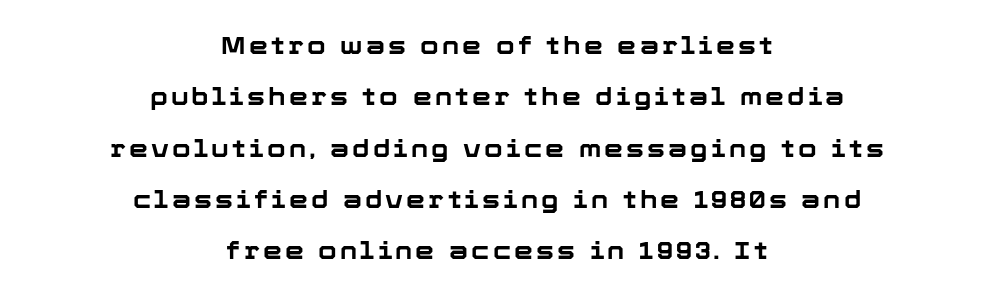
The image shows 24 px bold type, upright; set centered, loose line spacing (2.14x), not underlined.
